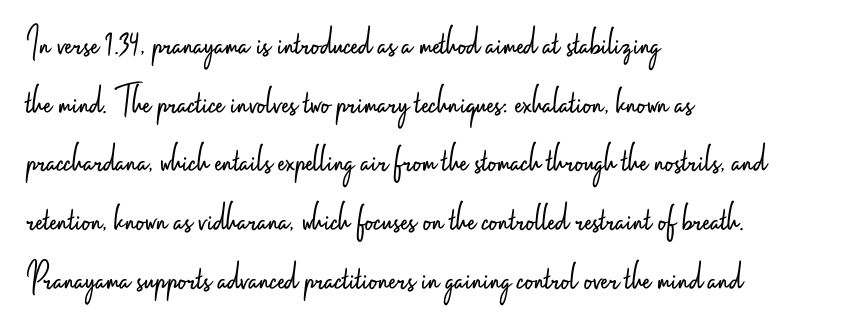
Q: Is the text bold? A: No.
Q: Is the text italic (slanted)? A: Yes.
Q: Is the typeface a serif or a sans-serif typeface? A: Sans-serif.
Q: Is the text underlined? A: No.
Q: How is the paragraph aligned? A: Left-aligned.
Q: Is the spacing between letters normal or unusually wide? A: Normal.
Q: Is the spacing between lines tight, normal or loose? A: Normal.
Q: Width (condensed, normal, or wide)? A: Condensed.
Q: Stroke contrast? A: Low.
Q: x-height? A: Small.
Q: Monospaced? A: No.
